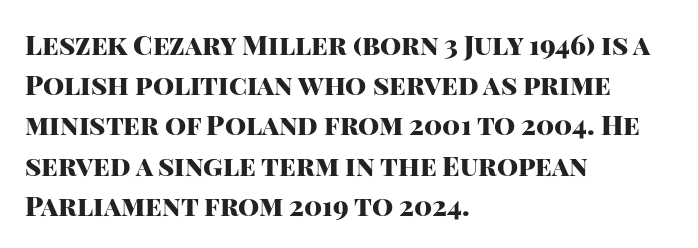
Q: Is the text bold? A: Yes.
Q: Is the text italic (slanted)? A: No, it is upright.
Q: Is the text underlined? A: No.
Q: How is the paragraph aligned? A: Left-aligned.
Q: Is the spacing between letters normal or unusually wide? A: Normal.
Q: Is the spacing between lines tight, normal or loose? A: Normal.
